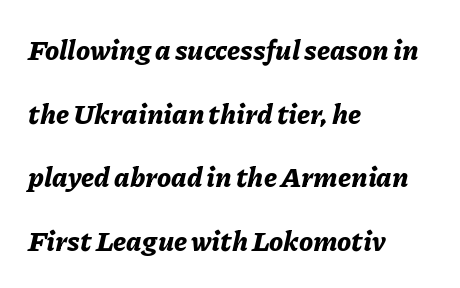
The image shows 28 px bold type, italic (leaning right); set left-aligned, loose line spacing (2.27x), normal letter spacing, not underlined; low stroke contrast and a medium x-height.
